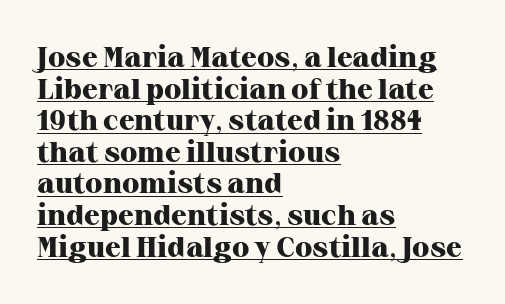
The image shows 29 px heavy serif type, upright; set left-aligned, tight line spacing (1.09x), normal letter spacing, underlined; high stroke contrast and a medium x-height.
